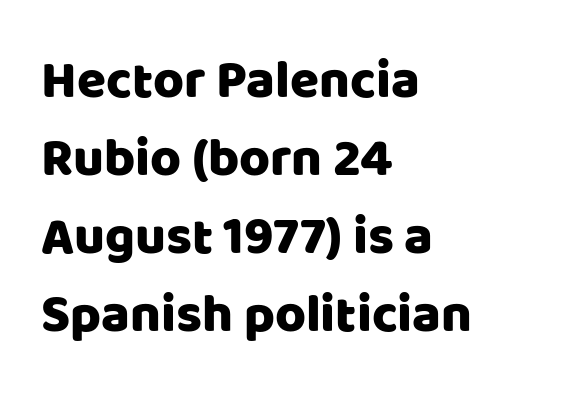
{"serif": "no", "italic": "no", "width": "normal", "stroke_contrast": "low", "x_height": "large", "monospaced": "no", "underline": "no", "align": "left", "line_spacing": "normal", "line_spacing_ratio": 1.47, "letter_spacing": "normal", "letter_spacing_em": 0.0, "glyph_px": 53}
